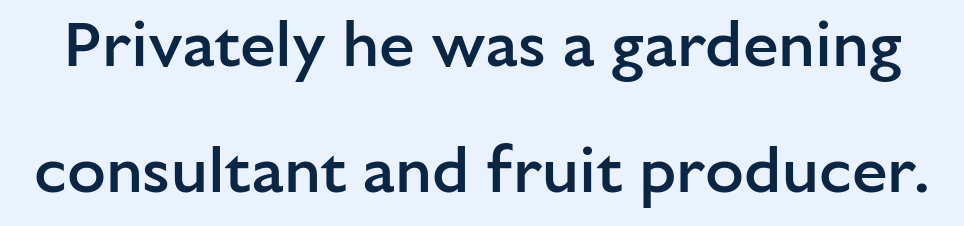
{"serif": "no", "italic": "no", "bold": "semi", "weight": "semibold", "width": "normal", "stroke_contrast": "low", "x_height": "medium", "monospaced": "no", "underline": "no", "line_spacing": "loose", "line_spacing_ratio": 1.97, "letter_spacing": "normal", "letter_spacing_em": 0.0, "glyph_px": 64}
